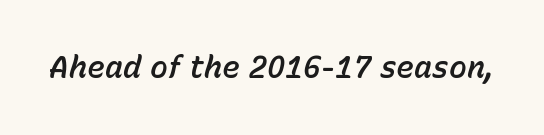
Q: Is the text italic (slanted)? A: Yes, it leans right by about 15 degrees.
Q: Is the text underlined? A: No.
Q: Is the spacing between letters normal or unusually wide? A: Normal.
Q: Width (condensed, normal, or wide)? A: Normal.
Q: Stroke contrast? A: Low.
Q: x-height? A: Medium.
Q: Monospaced? A: No.
